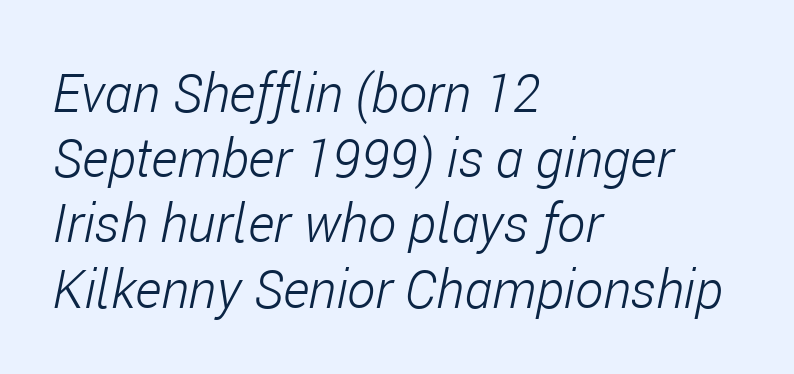
You can tell it's italic because the verticals aren't actually vertical. The rendering uses natural spacing where letterforms have individual widths. Visually the block forms a straight wall on the left and a jagged coastline on the right. Letter spacing: default. The strip under each line holds only bare page.
